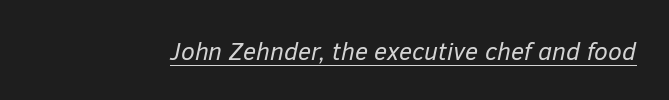
Q: Is the text bold? A: No.
Q: Is the text italic (slanted)? A: Yes, it leans right by about 12 degrees.
Q: Is the text underlined? A: Yes.
Q: Is the spacing between letters normal or unusually wide? A: Normal.
